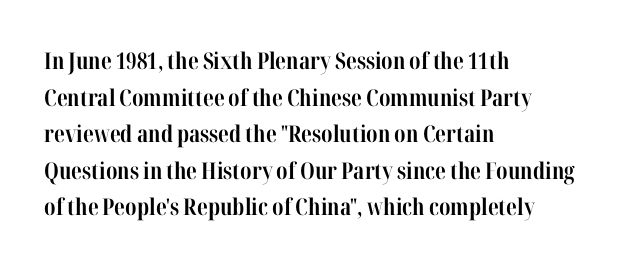
Q: Is the text bold? A: Yes.
Q: Is the text italic (slanted)? A: No, it is upright.
Q: Is the text underlined? A: No.
Q: How is the paragraph aligned? A: Left-aligned.
Q: Is the spacing between letters normal or unusually wide? A: Normal.
Q: Is the spacing between lines tight, normal or loose? A: Normal.
